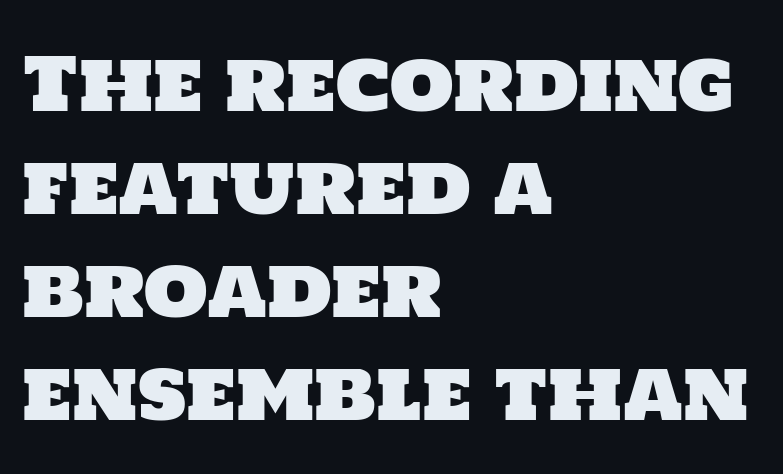
{"serif": "no", "width": "normal", "stroke_contrast": "low", "x_height": "large", "monospaced": "no", "underline": "no", "align": "left", "line_spacing": "normal", "line_spacing_ratio": 1.39, "letter_spacing": "normal", "letter_spacing_em": 0.0, "glyph_px": 74}
